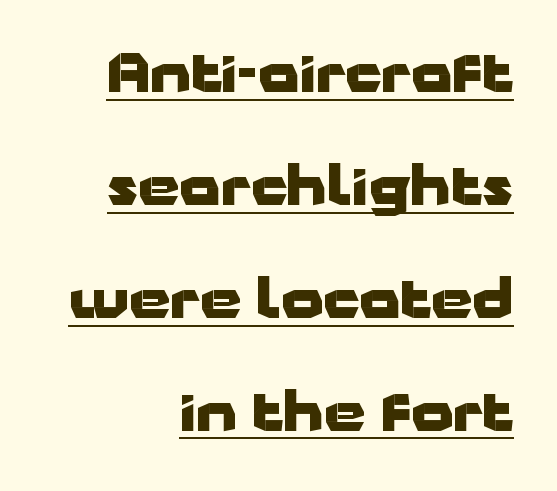
The image shows 53 px heavy, wide sans-serif type, upright; set right-aligned, loose line spacing (2.13x), normal letter spacing, underlined; low stroke contrast and a medium x-height.
